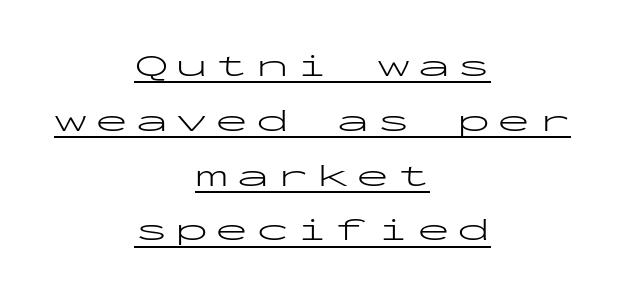
Q: Is the text bold? A: No.
Q: Is the text italic (slanted)? A: No, it is upright.
Q: Is the typeface a serif or a sans-serif typeface? A: Sans-serif.
Q: Is the text underlined? A: Yes.
Q: How is the paragraph aligned? A: Centered.
Q: Is the spacing between letters normal or unusually wide? A: Unusually wide.
Q: Is the spacing between lines tight, normal or loose? A: Normal.
Q: Width (condensed, normal, or wide)? A: Wide.
Q: Stroke contrast? A: Low.
Q: x-height? A: Medium.
Q: Monospaced? A: Yes.
